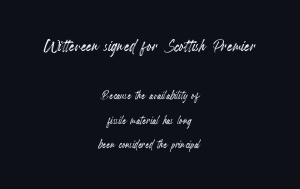
Q: Is the text italic (slanted)? A: Yes.
Q: Is the text underlined? A: No.
Q: How is the paragraph aligned? A: Centered.
Q: Is the spacing between letters normal or unusually wide? A: Normal.
Q: Which block of text is set in a larger size, the first (top) or the second (bottom)? A: The first (top) one.
